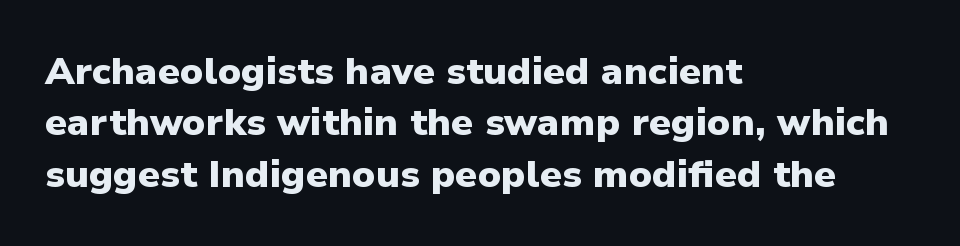
Q: Is the text bold? A: Yes.
Q: Is the text italic (slanted)? A: No, it is upright.
Q: Is the typeface a serif or a sans-serif typeface? A: Sans-serif.
Q: Is the text underlined? A: No.
Q: How is the paragraph aligned? A: Left-aligned.
Q: Is the spacing between letters normal or unusually wide? A: Normal.
Q: Is the spacing between lines tight, normal or loose? A: Normal.
Q: Width (condensed, normal, or wide)? A: Normal.
Q: Stroke contrast? A: Low.
Q: x-height? A: Medium.
Q: Monospaced? A: No.
